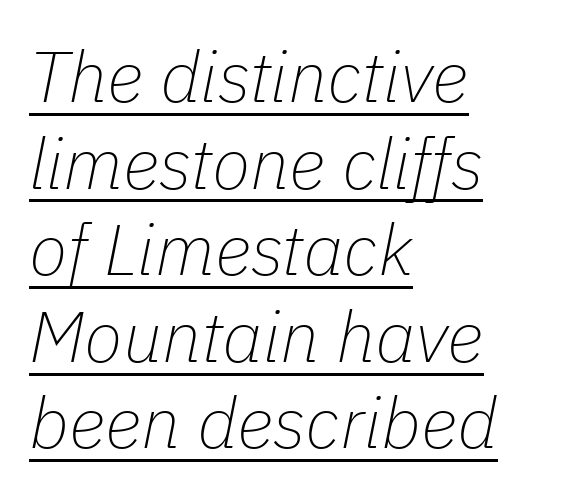
The image shows 71 px thin type, italic (leaning right); set left-aligned, line spacing 1.22x, normal letter spacing, underlined; low stroke contrast and a medium x-height.
